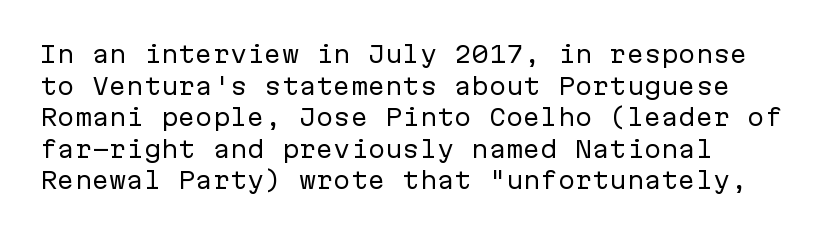
Q: Is the text bold? A: No.
Q: Is the text italic (slanted)? A: No, it is upright.
Q: Is the text underlined? A: No.
Q: How is the paragraph aligned? A: Left-aligned.
Q: Is the spacing between letters normal or unusually wide? A: Normal.
Q: Is the spacing between lines tight, normal or loose? A: Normal.
